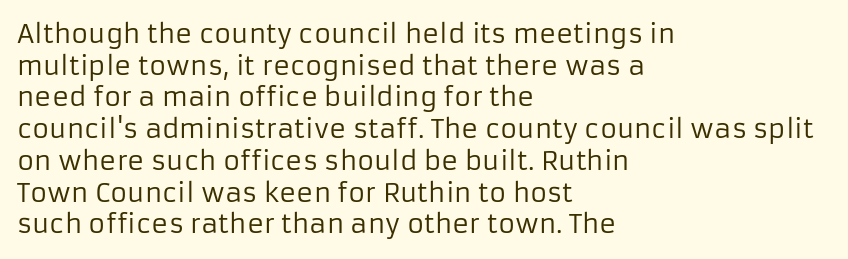
Q: Is the text bold? A: No.
Q: Is the text italic (slanted)? A: No, it is upright.
Q: Is the text underlined? A: No.
Q: How is the paragraph aligned? A: Left-aligned.
Q: Is the spacing between letters normal or unusually wide? A: Normal.
